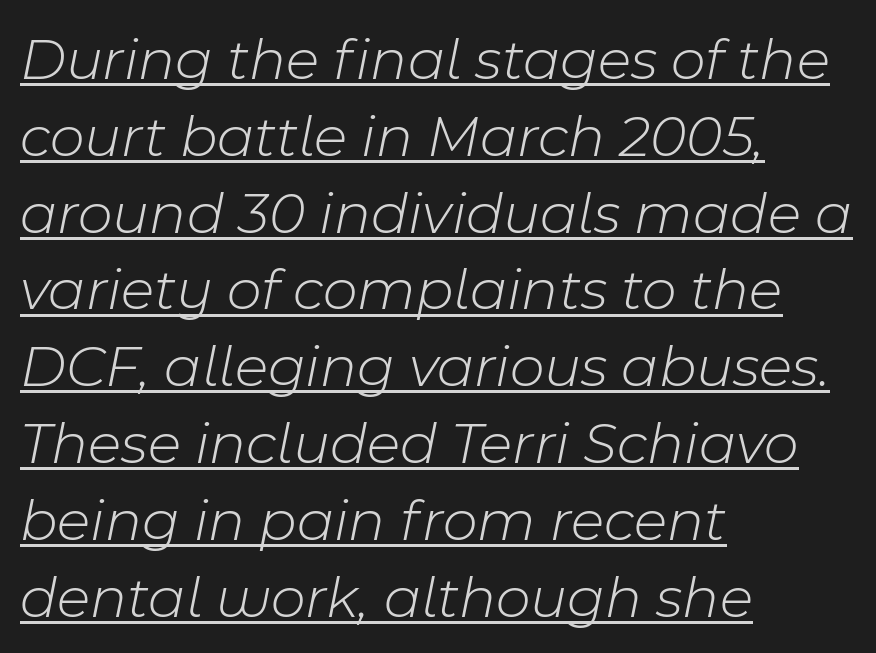
The image shows 60 px light type, italic (leaning right); set left-aligned, normal line spacing (1.28x), normal letter spacing, underlined; low stroke contrast and a medium x-height.
